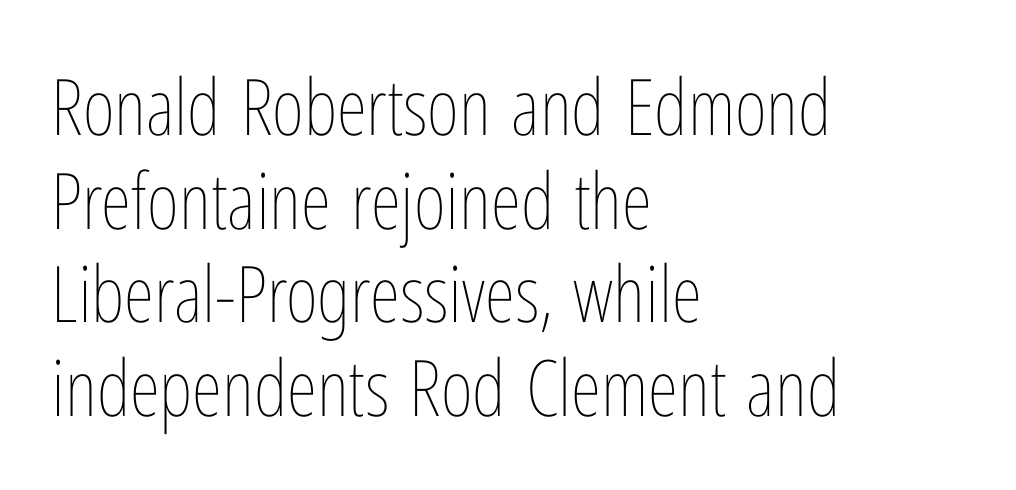
{"italic": "no", "bold": "no", "weight": "thin", "width": "condensed", "stroke_contrast": "low", "x_height": "medium", "monospaced": "no", "underline": "no", "align": "left", "line_spacing_ratio": 1.2, "letter_spacing": "normal", "letter_spacing_em": 0.0, "glyph_px": 78}
